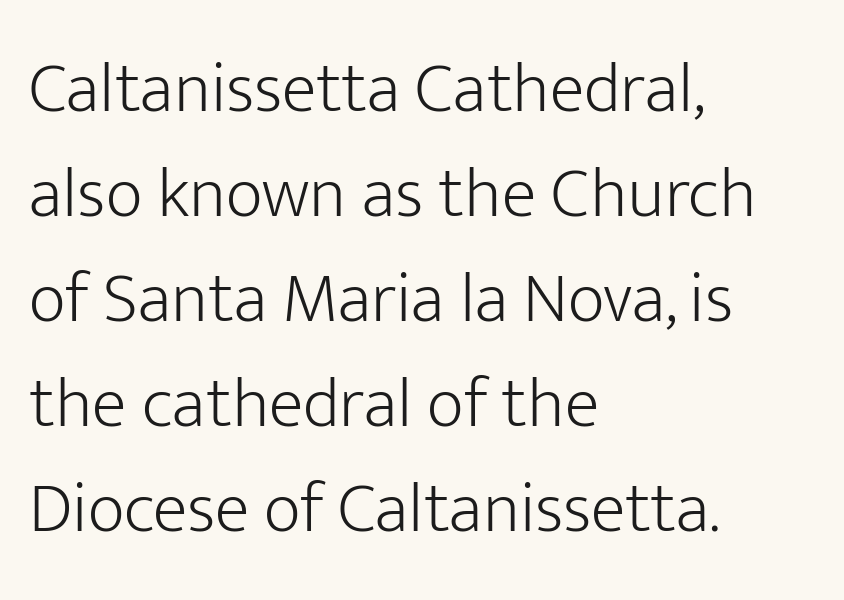
The image shows 72 px light sans-serif type, upright; set left-aligned, normal line spacing (1.46x), normal letter spacing, not underlined; low stroke contrast and a medium x-height.
